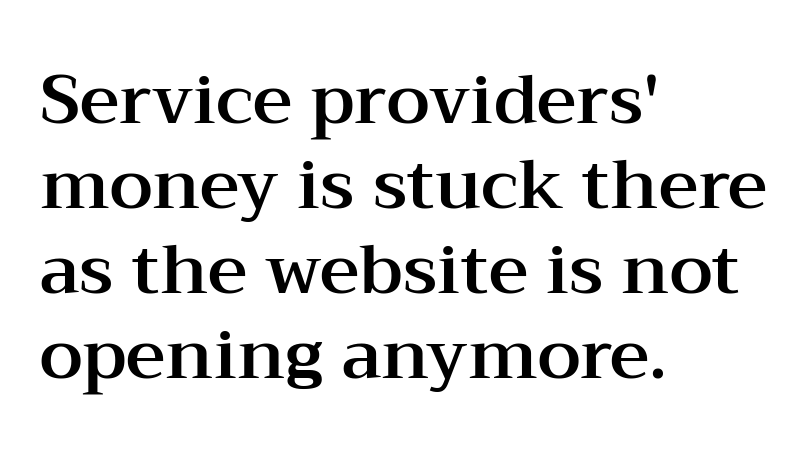
The image shows 69 px wide serif type, upright; set left-aligned, line spacing 1.23x, normal letter spacing, not underlined; medium stroke contrast and a medium x-height.
